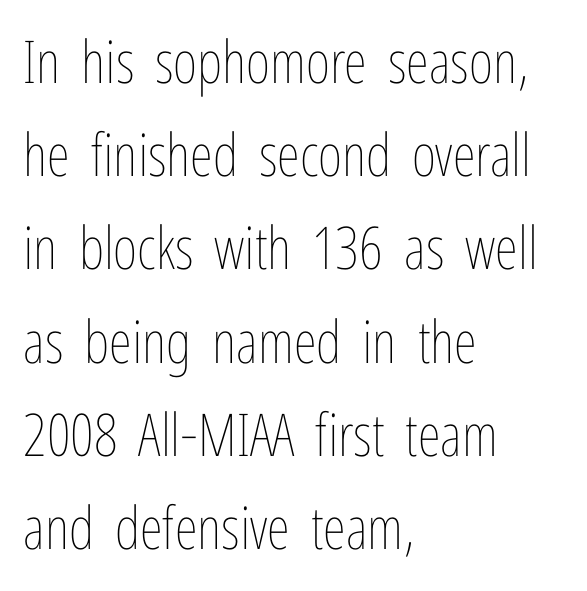
Baseline-to-baseline distance is the conventional proportion of letter height. Stroke thickness stays within the range of a standard reading face or lighter. Nobody touched the tracking dial on this one. Ascenders rise straight up at ninety degrees. The compositor pushed each line to the left boundary.
